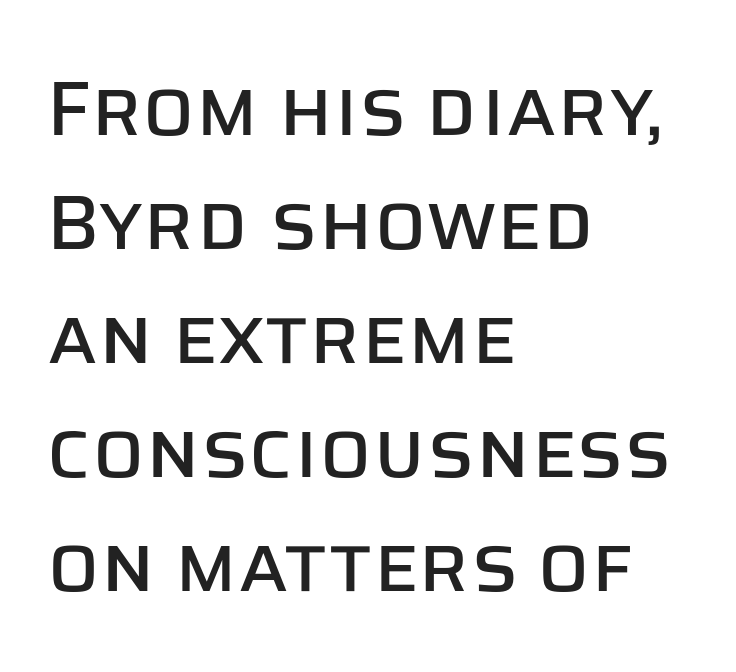
Q: Is the text italic (slanted)? A: No, it is upright.
Q: Is the typeface a serif or a sans-serif typeface? A: Sans-serif.
Q: Is the text underlined? A: No.
Q: How is the paragraph aligned? A: Left-aligned.
Q: Is the spacing between letters normal or unusually wide? A: Normal.
Q: Is the spacing between lines tight, normal or loose? A: Normal.
Q: Width (condensed, normal, or wide)? A: Normal.
Q: Stroke contrast? A: Low.
Q: x-height? A: Large.
Q: Monospaced? A: No.
